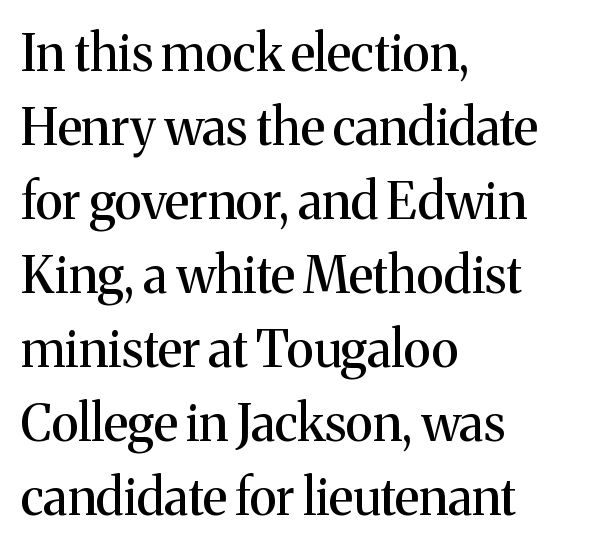
Glance below the letters and you will spot only blank space. These lines are rendered in a variable-pitch font. Where is the straight margin? On the left. This sample uses an upright cut, with every glyph sitting square on the baseline. Nobody touched the tracking dial on this one.
